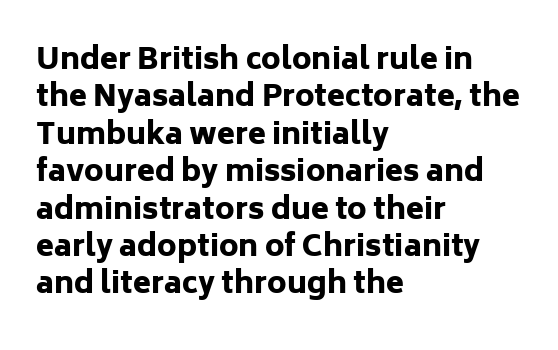
{"serif": "no", "italic": "no", "bold": "yes", "weight": "heavy", "width": "normal", "stroke_contrast": "low", "x_height": "medium", "monospaced": "no", "underline": "no", "align": "left", "line_spacing": "normal", "line_spacing_ratio": 1.29, "letter_spacing": "normal", "letter_spacing_em": 0.0, "glyph_px": 29}
